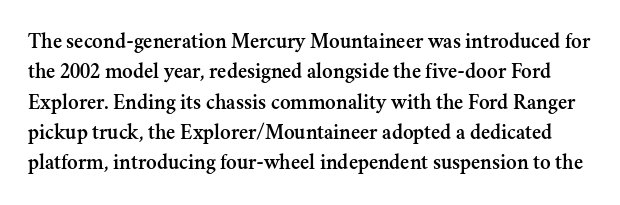
Q: Is the text italic (slanted)? A: No, it is upright.
Q: Is the text underlined? A: No.
Q: Is the spacing between letters normal or unusually wide? A: Normal.
Q: Is the spacing between lines tight, normal or loose? A: Normal.
